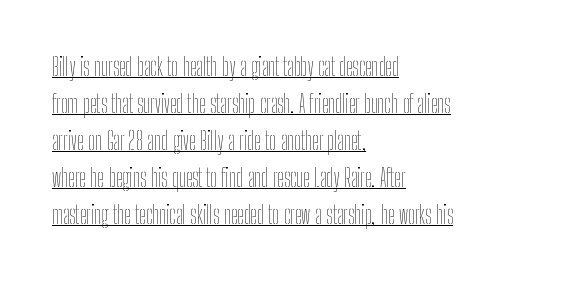
{"italic": "no", "bold": "no", "underline": "yes", "align": "left", "line_spacing": "normal", "line_spacing_ratio": 1.54, "letter_spacing": "normal", "letter_spacing_em": 0.0, "glyph_px": 24}
